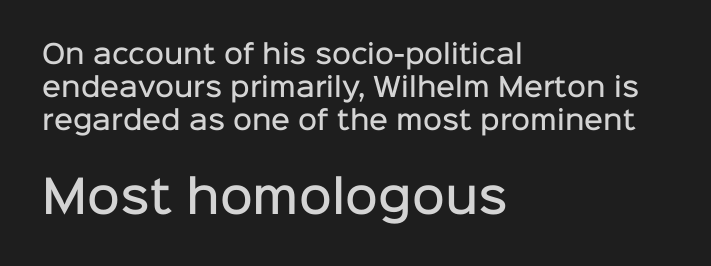
Q: Is the text bold? A: Semi-bold.
Q: Is the text italic (slanted)? A: No, it is upright.
Q: Is the typeface a serif or a sans-serif typeface? A: Sans-serif.
Q: Is the text underlined? A: No.
Q: How is the paragraph aligned? A: Left-aligned.
Q: Is the spacing between letters normal or unusually wide? A: Normal.
Q: Is the spacing between lines tight, normal or loose? A: Normal.
Q: Which block of text is set in a larger size, the first (top) or the second (bottom)? A: The second (bottom) one.
Q: Width (condensed, normal, or wide)? A: Normal.
Q: Stroke contrast? A: Low.
Q: x-height? A: Medium.
Q: Monospaced? A: No.
